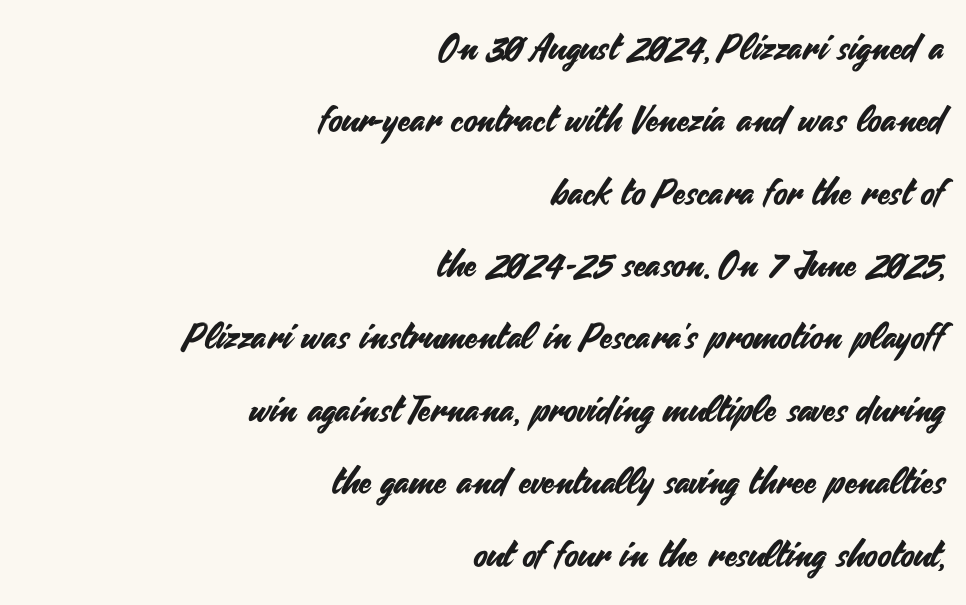
{"serif": "no", "width": "normal", "stroke_contrast": "medium", "x_height": "small", "monospaced": "no", "underline": "no", "align": "right", "line_spacing": "loose", "line_spacing_ratio": 2.01, "letter_spacing": "normal", "letter_spacing_em": 0.0, "glyph_px": 36}
